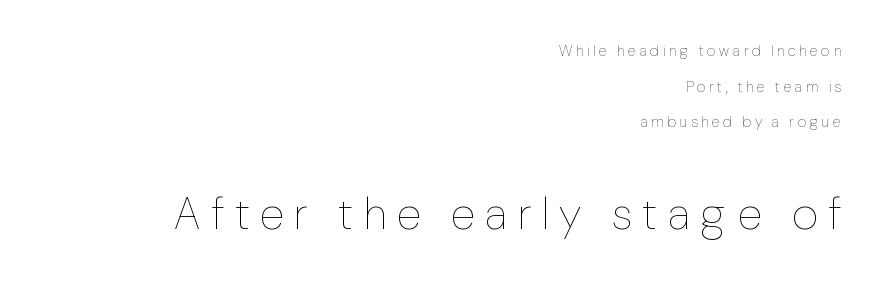
The image shows 45 px thin, condensed type, upright; set right-aligned, loose line spacing (2.37x), unusually wide letter spacing (+0.24 em), not underlined; the second (bottom) block is 3.0x larger; low stroke contrast and a medium x-height.
